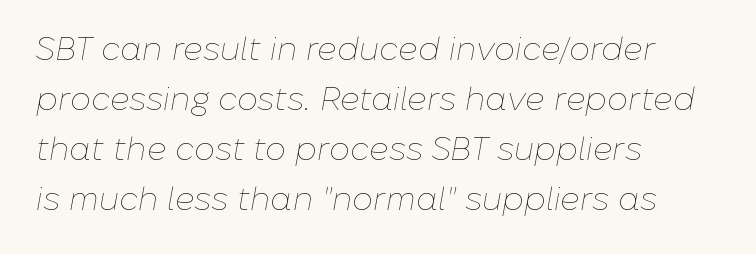
{"italic": "yes", "lean": "right", "slant_degrees": 10, "bold": "no", "weight": "thin", "width": "normal", "stroke_contrast": "low", "x_height": "medium", "monospaced": "no", "underline": "no", "align": "left", "line_spacing": "normal", "line_spacing_ratio": 1.52, "letter_spacing": "normal", "letter_spacing_em": 0.0, "glyph_px": 33}
